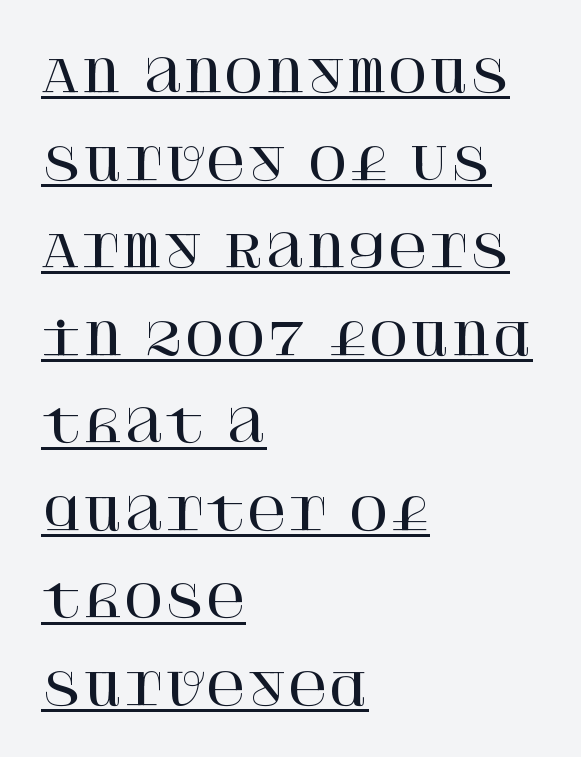
The text was rendered using a seriffed face with decorative stroke endings. The letters stand straight up with perfectly vertical stems. This sample is left-justified, so line endings fall wherever the words run out. Check the space under the baseline: a stroke is drawn there. This sample trades compactness for vertical openness between lines.
